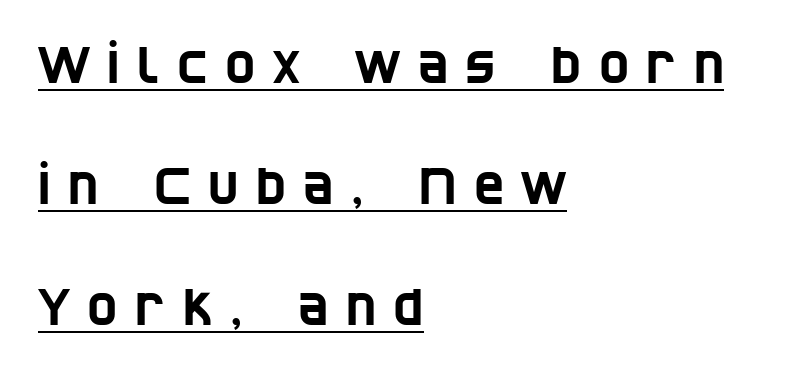
The image shows 51 px condensed sans-serif type; set left-aligned, loose line spacing (2.37x), unusually wide letter spacing (+0.34 em), underlined; low stroke contrast and a large x-height.
